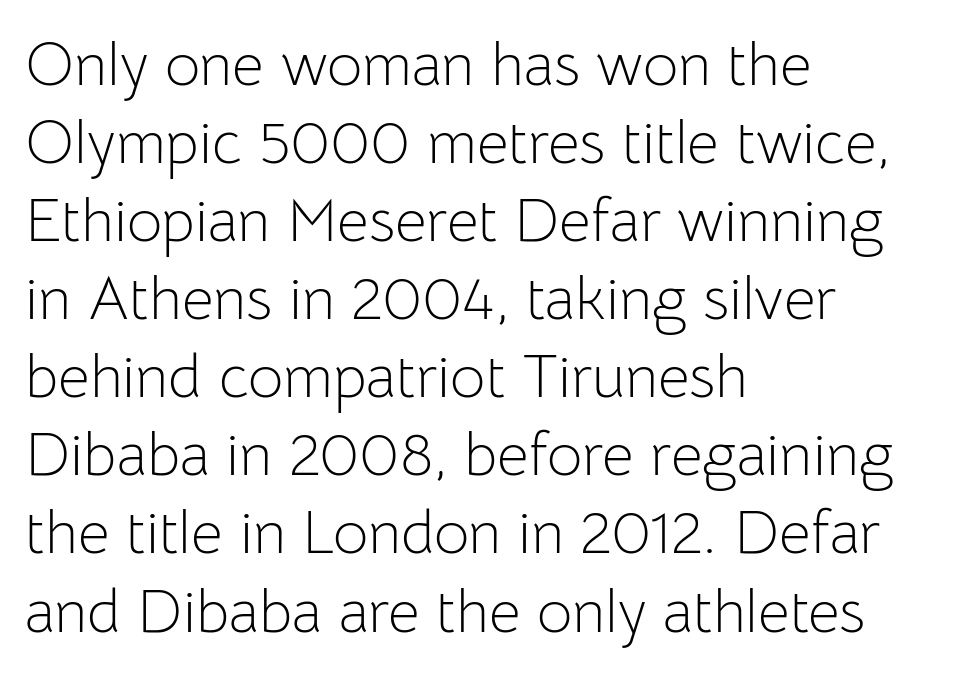
The image shows 61 px light sans-serif type, upright; set left-aligned, normal line spacing (1.28x), normal letter spacing, not underlined; low stroke contrast and a medium x-height.
